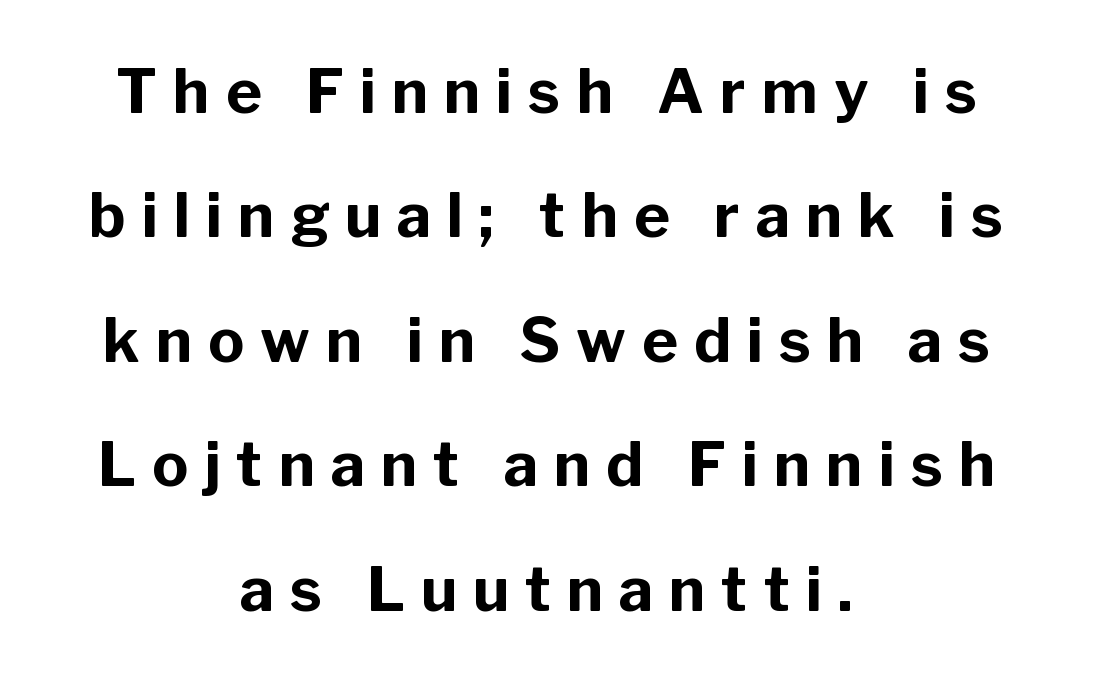
Weight check: bold — yes, fully. This sample has the flowing, uneven cadence of proportional lettering. Look at the tracking — it's clearly loosened, letters drifting apart. Alignment: centered. Widely set lines give the paragraph a tall, airy silhouette.
